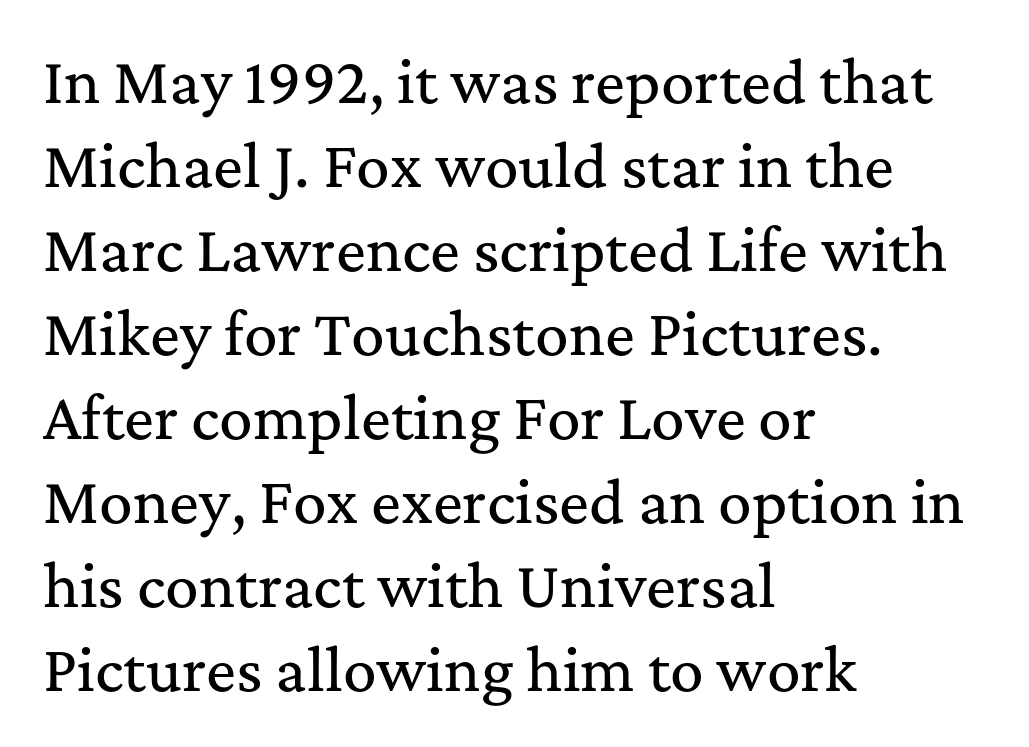
Q: Is the text italic (slanted)? A: No, it is upright.
Q: Is the typeface a serif or a sans-serif typeface? A: Serif.
Q: Is the text underlined? A: No.
Q: How is the paragraph aligned? A: Left-aligned.
Q: Is the spacing between letters normal or unusually wide? A: Normal.
Q: Is the spacing between lines tight, normal or loose? A: Normal.
Q: Width (condensed, normal, or wide)? A: Normal.
Q: Stroke contrast? A: Medium.
Q: x-height? A: Medium.
Q: Monospaced? A: No.
